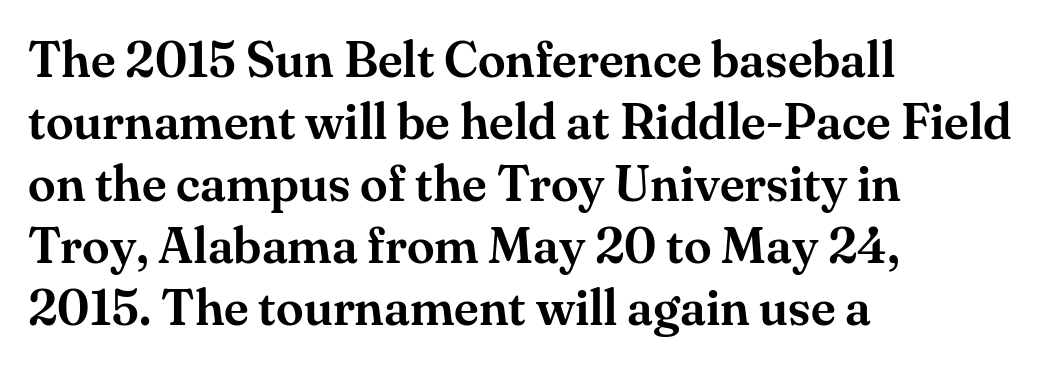
The passage shown is typeset with a serif family. The lettering holds an erect, upright posture throughout. Reading down the block, your eye returns to a fixed left position each line. How are the letters spaced? Ordinarily, with no added tracking. Lines of text with bare space underneath. Spacing verdict: proportional, widths tailored to each character.
